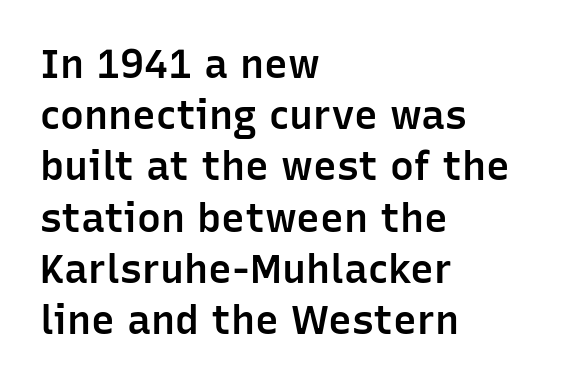
{"serif": "no", "italic": "no", "bold": "semi", "weight": "semibold", "width": "normal", "stroke_contrast": "low", "x_height": "medium", "monospaced": "no", "underline": "no", "align": "left", "line_spacing": "normal", "line_spacing_ratio": 1.28, "letter_spacing": "normal", "letter_spacing_em": 0.0, "glyph_px": 40}
